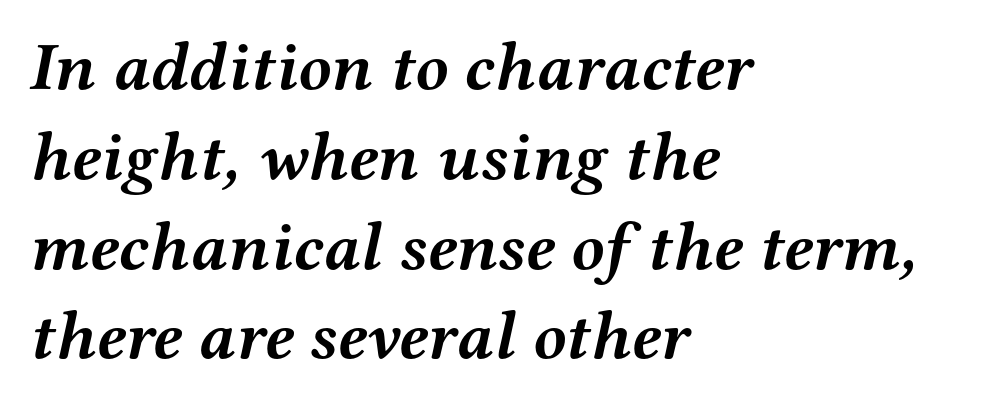
Q: Is the text bold? A: Yes.
Q: Is the text italic (slanted)? A: Yes, it leans right by about 12 degrees.
Q: Is the typeface a serif or a sans-serif typeface? A: Serif.
Q: Is the text underlined? A: No.
Q: How is the paragraph aligned? A: Left-aligned.
Q: Is the spacing between letters normal or unusually wide? A: Normal.
Q: Is the spacing between lines tight, normal or loose? A: Normal.
Q: Width (condensed, normal, or wide)? A: Wide.
Q: Stroke contrast? A: Medium.
Q: x-height? A: Medium.
Q: Monospaced? A: No.
